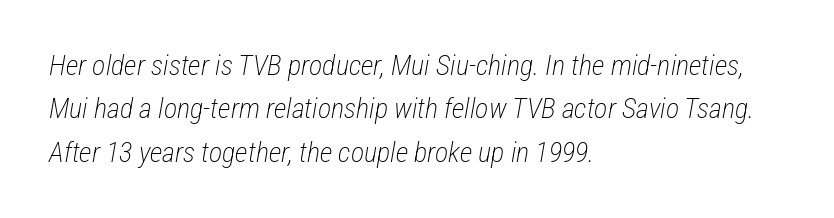
Leading matches the norm, producing a regular column. Spacing verdict: proportional, widths tailored to each character. Weight: in the light-to-regular range. There is no visible air inserted between adjacent glyphs. All the whitespace from short lines collects on the right. Posture: slanted.
